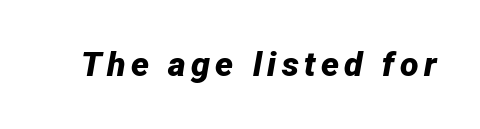
Q: Is the text bold? A: Yes.
Q: Is the text italic (slanted)? A: Yes, it leans right by about 12 degrees.
Q: Is the text underlined? A: No.
Q: Width (condensed, normal, or wide)? A: Normal.
Q: Stroke contrast? A: Low.
Q: x-height? A: Medium.
Q: Monospaced? A: No.
